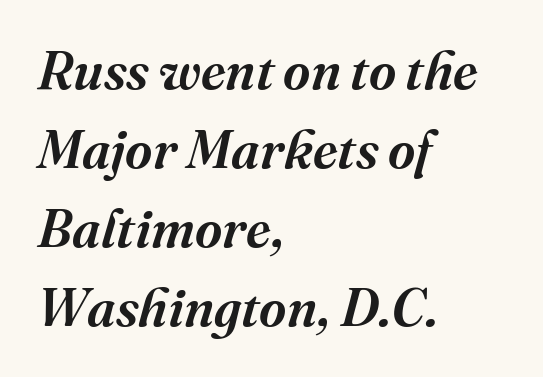
Q: Is the text bold? A: Semi-bold.
Q: Is the text italic (slanted)? A: Yes, it leans right by about 16 degrees.
Q: Is the typeface a serif or a sans-serif typeface? A: Serif.
Q: Is the text underlined? A: No.
Q: How is the paragraph aligned? A: Left-aligned.
Q: Is the spacing between letters normal or unusually wide? A: Normal.
Q: Is the spacing between lines tight, normal or loose? A: Normal.
Q: Width (condensed, normal, or wide)? A: Normal.
Q: Stroke contrast? A: Medium.
Q: x-height? A: Medium.
Q: Monospaced? A: No.
